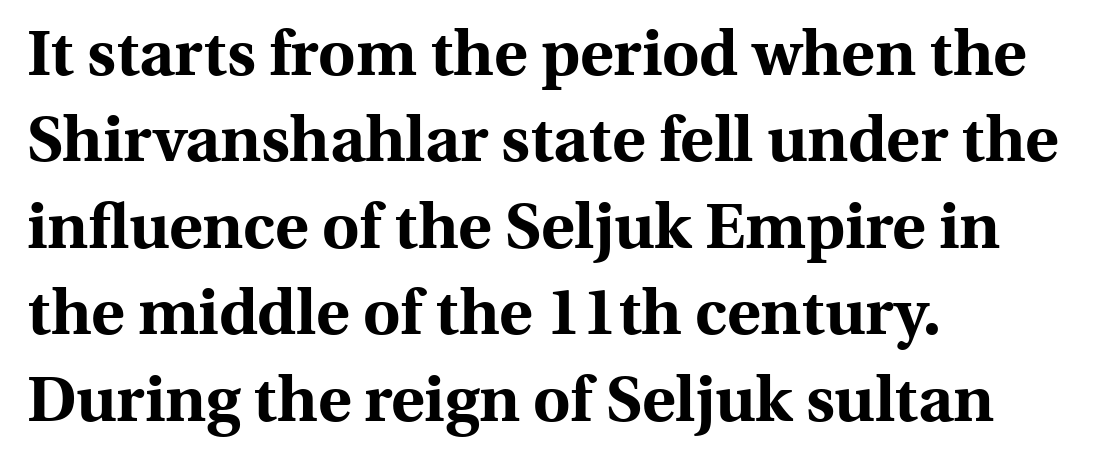
Q: Is the text bold? A: Yes.
Q: Is the text italic (slanted)? A: No, it is upright.
Q: Is the typeface a serif or a sans-serif typeface? A: Serif.
Q: Is the text underlined? A: No.
Q: How is the paragraph aligned? A: Left-aligned.
Q: Is the spacing between letters normal or unusually wide? A: Normal.
Q: Is the spacing between lines tight, normal or loose? A: Normal.
Q: Width (condensed, normal, or wide)? A: Normal.
Q: x-height? A: Medium.
Q: Monospaced? A: No.
